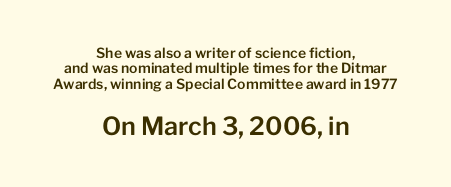
Q: Is the text italic (slanted)? A: No, it is upright.
Q: Is the text underlined? A: No.
Q: How is the paragraph aligned? A: Centered.
Q: Is the spacing between letters normal or unusually wide? A: Normal.
Q: Is the spacing between lines tight, normal or loose? A: Tight.
Q: Which block of text is set in a larger size, the first (top) or the second (bottom)? A: The second (bottom) one.
